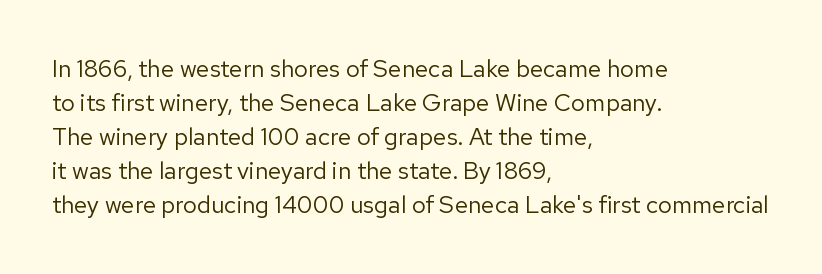
Just letters on the line, the space beneath them empty. The lines sit at an ordinary, default distance from one another. Reading down the block, your eye returns to a fixed left position each line. Think standard paragraph weight, or any step lighter than that.
